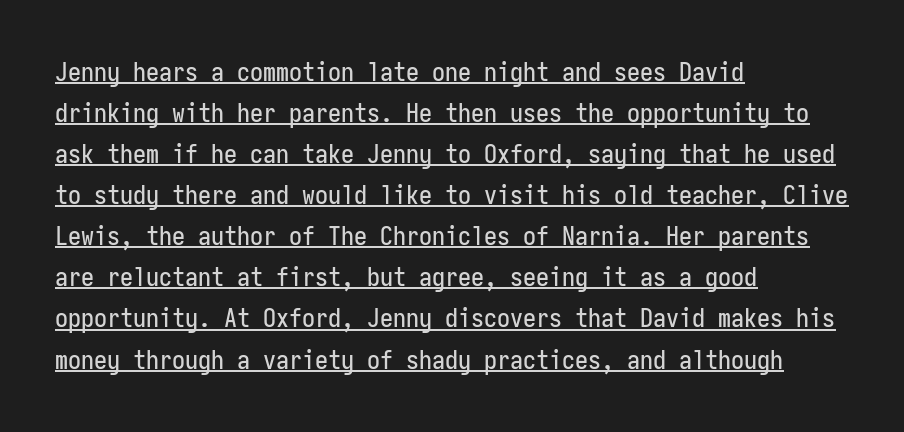
The specimen includes a rule beneath the text block's lines. The block of text has a typical density, with ordinary space between rows. The paragraph has a hard left edge and a soft right edge. Inter-character spacing is left at the font's built-in metrics.
